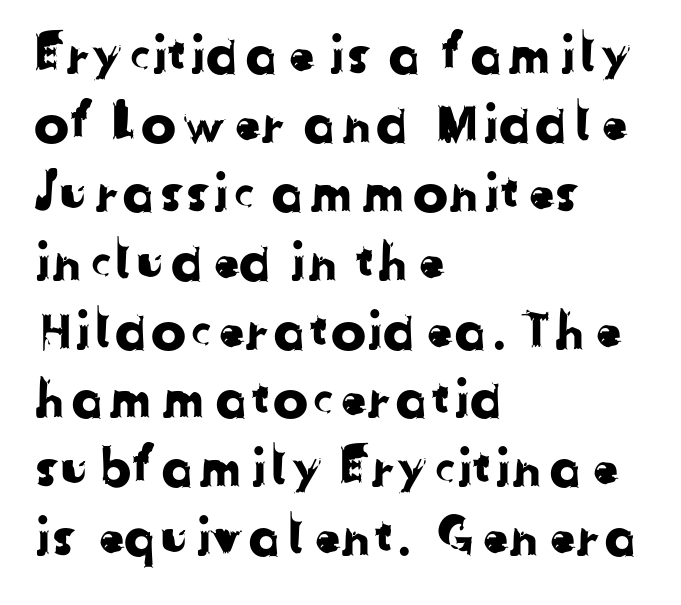
{"serif": "no", "width": "normal", "stroke_contrast": "low", "x_height": "medium", "monospaced": "no", "underline": "no", "align": "left", "line_spacing": "normal", "line_spacing_ratio": 1.3, "letter_spacing": "normal", "letter_spacing_em": 0.0, "glyph_px": 53}
